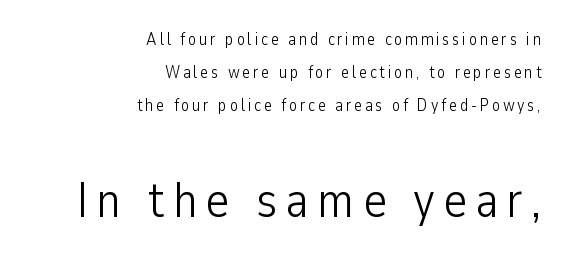
The image shows 50 px light, condensed sans-serif type, upright; set right-aligned, loose line spacing (1.95x), not underlined; the second (bottom) block is 2.94x larger; low stroke contrast and a medium x-height.
